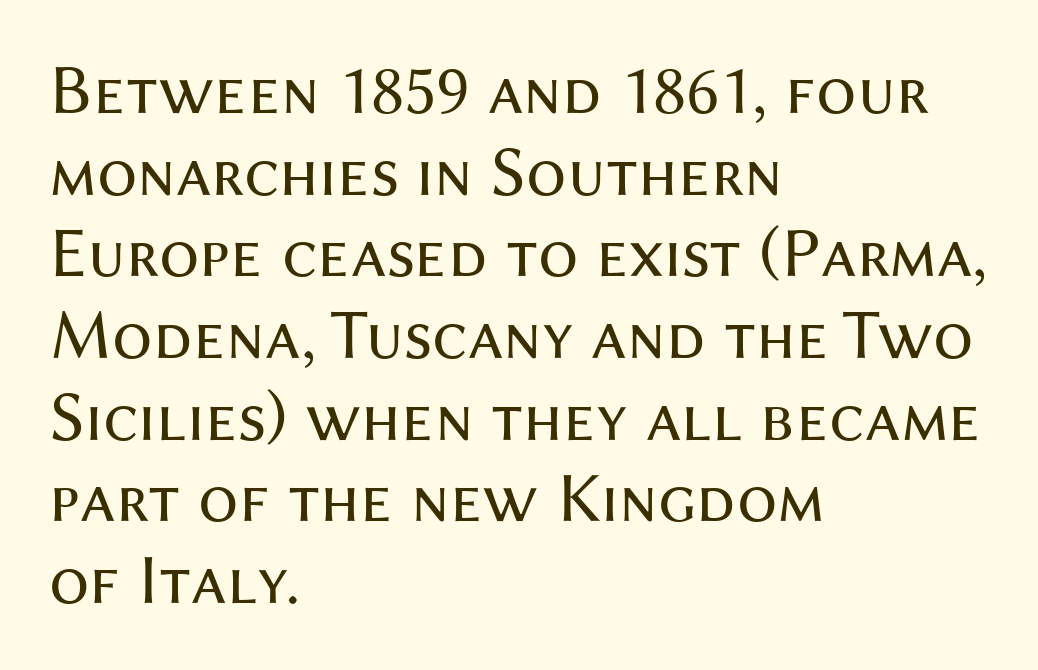
The image shows 71 px regular-weight sans-serif type, upright; set left-aligned, tight line spacing (1.15x), normal letter spacing, not underlined; medium stroke contrast and a medium x-height.
